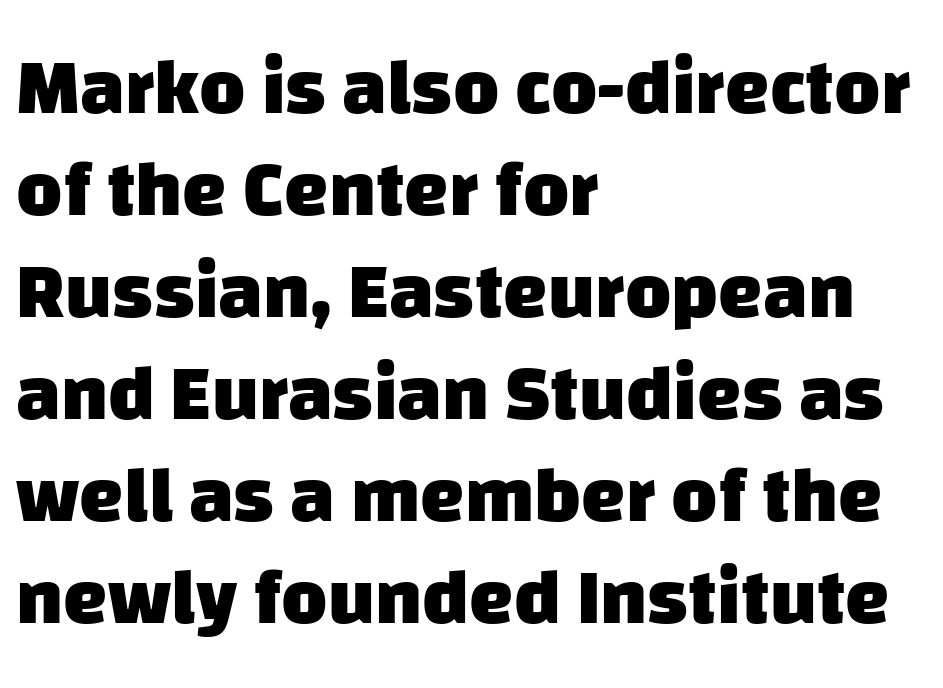
Q: Is the text bold? A: Yes.
Q: Is the typeface a serif or a sans-serif typeface? A: Sans-serif.
Q: Is the text underlined? A: No.
Q: How is the paragraph aligned? A: Left-aligned.
Q: Is the spacing between letters normal or unusually wide? A: Normal.
Q: Is the spacing between lines tight, normal or loose? A: Normal.
Q: Width (condensed, normal, or wide)? A: Normal.
Q: Stroke contrast? A: Low.
Q: x-height? A: Large.
Q: Monospaced? A: No.
